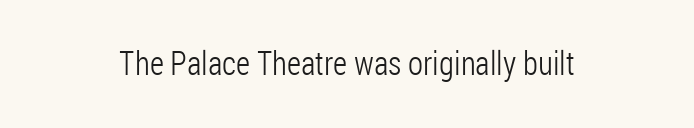
This is roman type, the default non-slanted kind. The zone under the glyphs is completely vacant. This sample has the flowing, uneven cadence of proportional lettering. The designer went with a sans here, leaving each stem footless. Each stroke keeps to a modest, everyday thickness or less.
